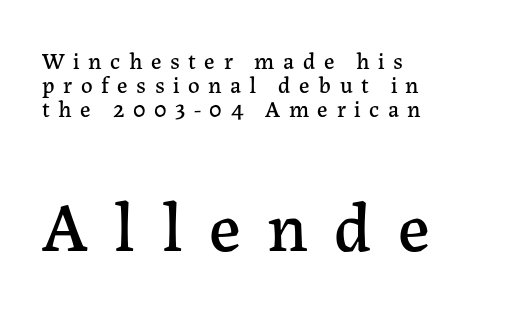
Vertically, the passage feels compressed, each row crowding the next. Is this a sans? No — the strokes have serifs. This rendering uses left alignment, leaving the right contour irregular. Note: smaller setting up top, larger setting below. Note the varied advance widths — an 'i' is clearly narrower than an 'm'. Each word looks stretched out because of the extra space between its letters.
